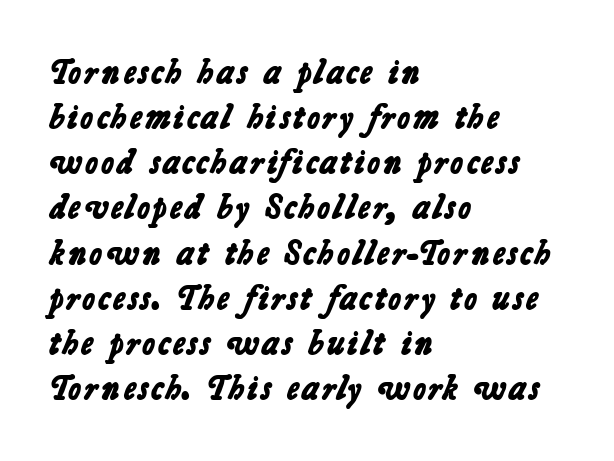
Weight: bold. Nobody touched the tracking dial on this one. Varying glyph widths throughout — classic text-font behaviour. Baseline-to-baseline distance is the conventional proportion of letter height. Caption: multi-line text, flush left, ragged right. Has an underline been added? It has not.
